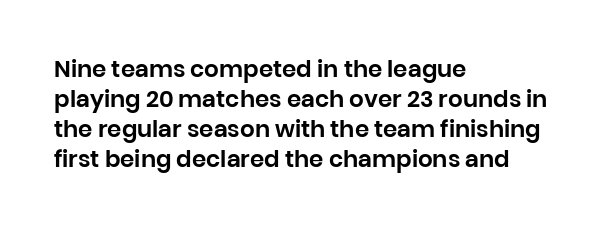
The rendering keeps characters at their native spacing. The string is rendered with underlining switched off. It's the straight-up-and-down kind of type. The paragraph has a hard left edge and a soft right edge. One glance says typical: line gaps are just what's usual.
